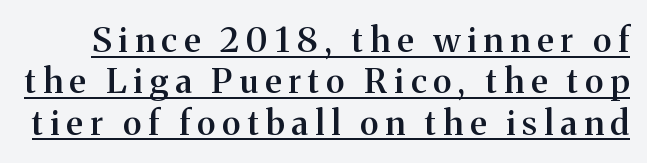
The image shows 34 px semibold serif type, upright; set line spacing 1.22x, unusually wide letter spacing (+0.21 em), underlined; medium stroke contrast and a medium x-height.
